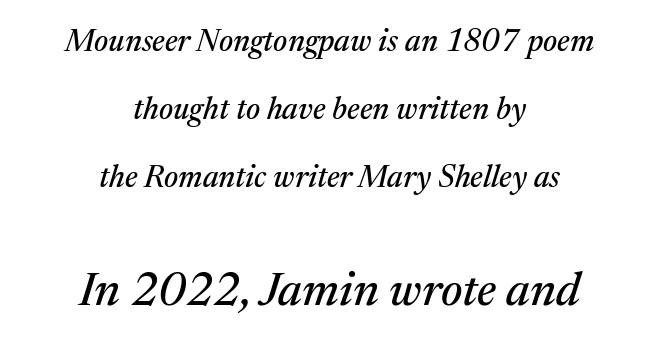
Q: Is the text italic (slanted)? A: Yes, it leans right by about 17 degrees.
Q: Is the typeface a serif or a sans-serif typeface? A: Serif.
Q: Is the text underlined? A: No.
Q: How is the paragraph aligned? A: Centered.
Q: Is the spacing between letters normal or unusually wide? A: Normal.
Q: Is the spacing between lines tight, normal or loose? A: Loose.
Q: Which block of text is set in a larger size, the first (top) or the second (bottom)? A: The second (bottom) one.
Q: Width (condensed, normal, or wide)? A: Normal.
Q: Stroke contrast? A: Medium.
Q: x-height? A: Medium.
Q: Monospaced? A: No.
